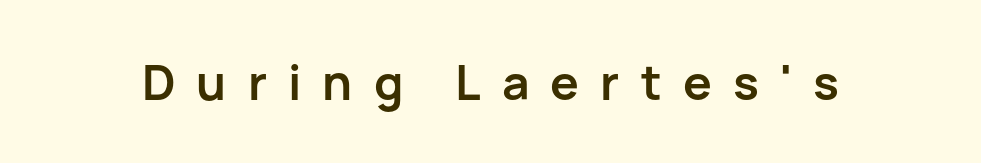
The image shows 48 px semibold sans-serif type, upright; set unusually wide letter spacing (+0.44 em), not underlined; low stroke contrast and a medium x-height.
